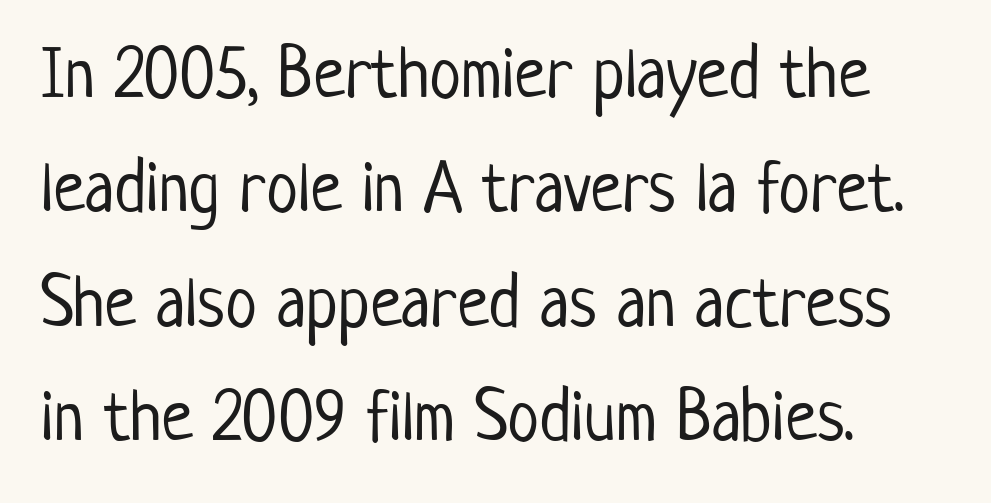
The image shows 72 px light, condensed sans-serif type, upright; set left-aligned, normal line spacing (1.59x), normal letter spacing, not underlined; low stroke contrast and a medium x-height.
